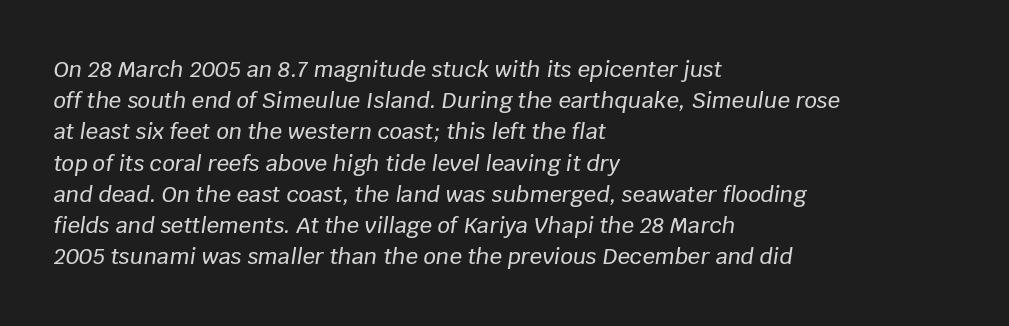
{"italic": "yes", "lean": "right", "slant_degrees": 8, "underline": "no", "align": "left", "line_spacing": "normal", "line_spacing_ratio": 1.42, "letter_spacing": "normal", "letter_spacing_em": 0.0, "glyph_px": 22}
